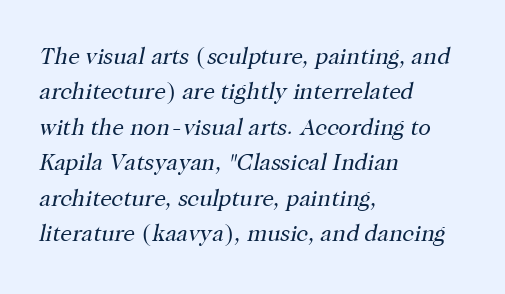
These lines stack with their left ends in a neat column. Honestly, the letter spacing is just normal — you wouldn't notice it. The space directly below the letters is spotless. The typesetting does not lean heavy: it is not bold. The passage shown stacks its lines at a standard gap.
